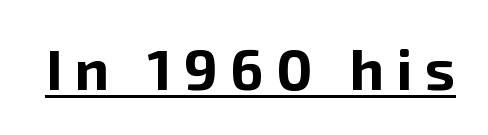
Q: Is the text bold? A: Yes.
Q: Is the text italic (slanted)? A: No, it is upright.
Q: Is the typeface a serif or a sans-serif typeface? A: Sans-serif.
Q: Is the text underlined? A: Yes.
Q: Is the spacing between letters normal or unusually wide? A: Unusually wide.
Q: Width (condensed, normal, or wide)? A: Normal.
Q: Stroke contrast? A: Low.
Q: x-height? A: Medium.
Q: Monospaced? A: No.
